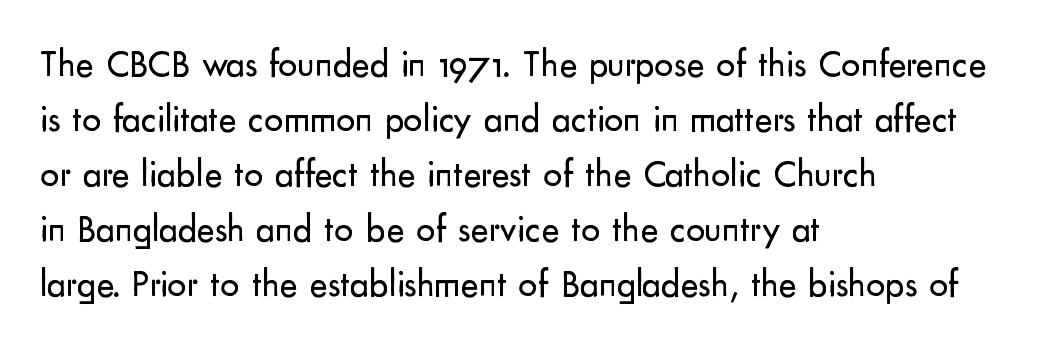
Q: Is the text bold? A: No.
Q: Is the text italic (slanted)? A: No, it is upright.
Q: Is the typeface a serif or a sans-serif typeface? A: Sans-serif.
Q: Is the text underlined? A: No.
Q: How is the paragraph aligned? A: Left-aligned.
Q: Is the spacing between letters normal or unusually wide? A: Normal.
Q: Is the spacing between lines tight, normal or loose? A: Normal.
Q: Width (condensed, normal, or wide)? A: Normal.
Q: Stroke contrast? A: Low.
Q: x-height? A: Small.
Q: Monospaced? A: No.
